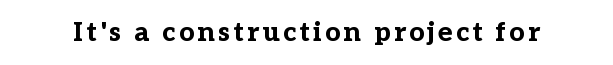
The image shows 27 px bold type, upright; set not underlined.
